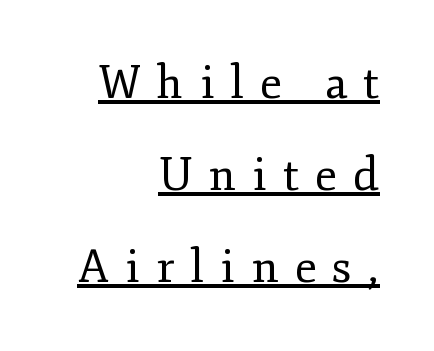
The image shows 45 px regular-weight serif type, upright; set right-aligned, loose line spacing (2.04x), unusually wide letter spacing (+0.36 em), underlined; low stroke contrast and a small x-height.
